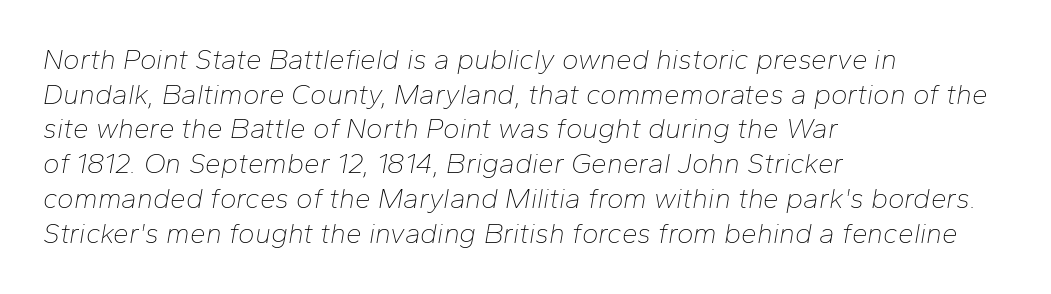
{"italic": "yes", "lean": "right", "slant_degrees": 10, "bold": "no", "weight": "thin", "width": "normal", "stroke_contrast": "low", "x_height": "medium", "monospaced": "no", "underline": "no", "align": "left", "line_spacing_ratio": 1.24, "letter_spacing": "normal", "letter_spacing_em": 0.0, "glyph_px": 28}
